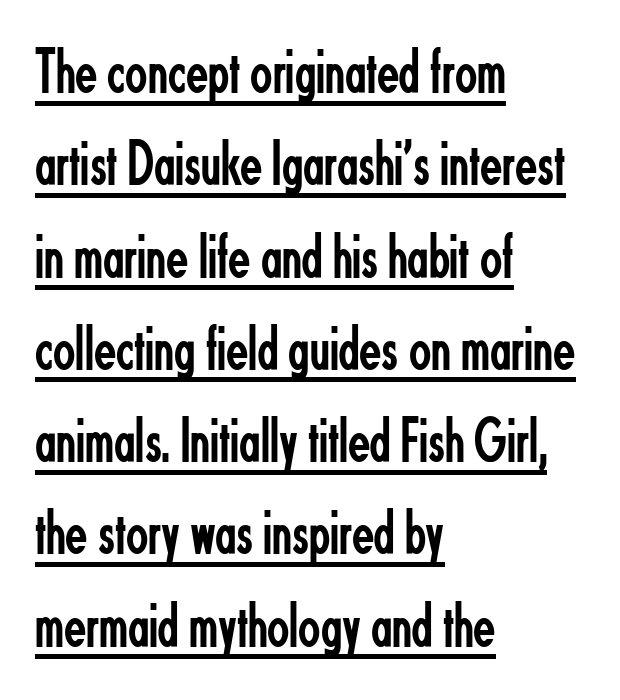
Q: Is the text bold? A: No.
Q: Is the text italic (slanted)? A: No, it is upright.
Q: Is the typeface a serif or a sans-serif typeface? A: Sans-serif.
Q: Is the text underlined? A: Yes.
Q: How is the paragraph aligned? A: Left-aligned.
Q: Is the spacing between letters normal or unusually wide? A: Normal.
Q: Is the spacing between lines tight, normal or loose? A: Normal.
Q: Width (condensed, normal, or wide)? A: Condensed.
Q: Stroke contrast? A: Low.
Q: x-height? A: Small.
Q: Monospaced? A: No.
